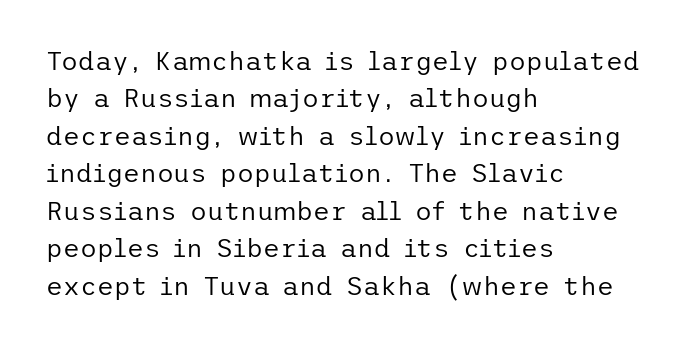
Is the letter spacing exaggerated? No — it looks like the ordinary default. This block has exactly the height ordinary leading produces. This is the regular roman posture of the typeface. Weight: not bold — regular or lighter.
